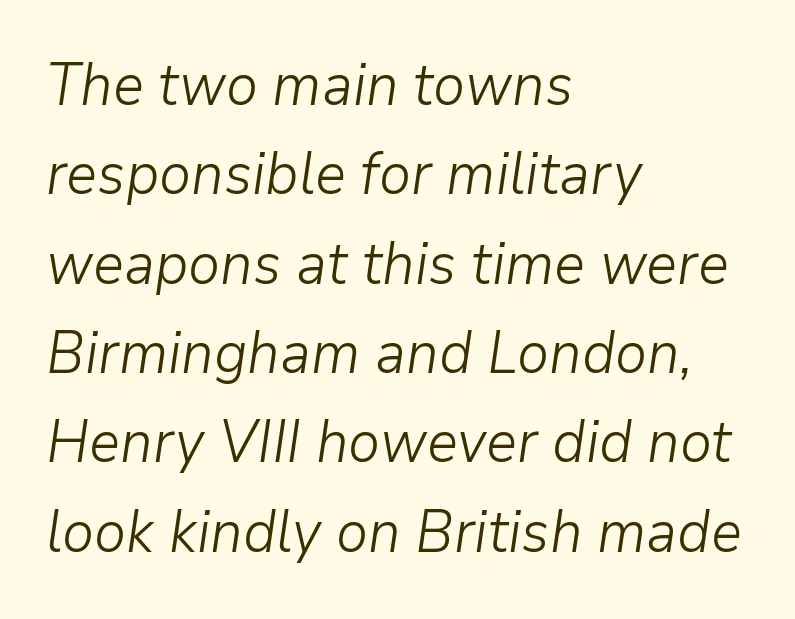
{"italic": "yes", "lean": "right", "slant_degrees": 9, "bold": "no", "weight": "light", "width": "normal", "stroke_contrast": "low", "x_height": "medium", "monospaced": "no", "underline": "no", "align": "left", "line_spacing": "normal", "line_spacing_ratio": 1.54, "letter_spacing": "normal", "letter_spacing_em": 0.0, "glyph_px": 58}
